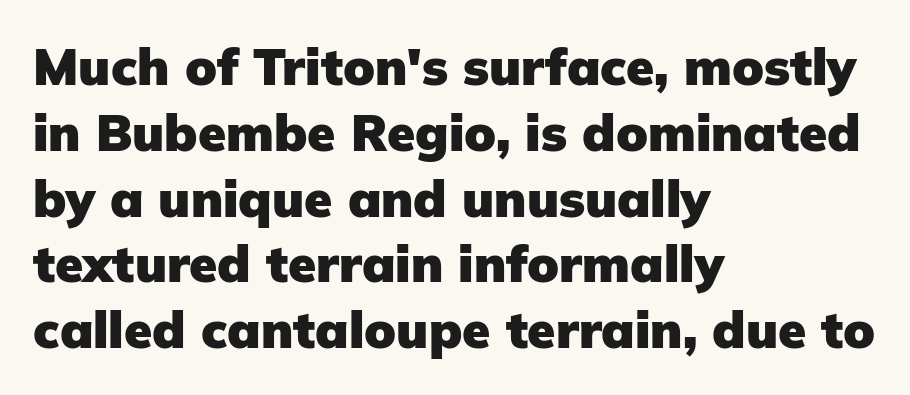
The image shows 51 px heavy sans-serif type, upright; set left-aligned, normal line spacing (1.29x), normal letter spacing, not underlined; low stroke contrast and a medium x-height.
